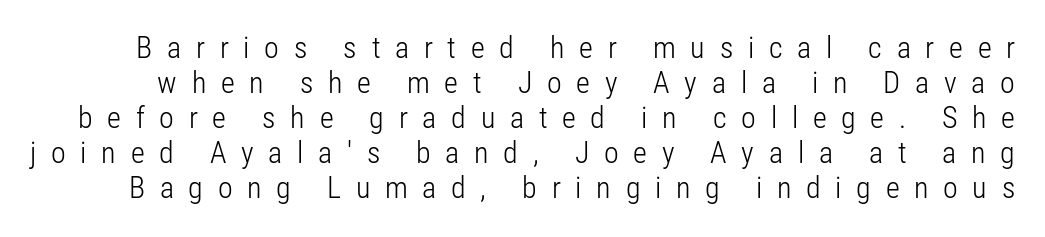
Q: Is the text bold? A: No.
Q: Is the text italic (slanted)? A: No, it is upright.
Q: Is the typeface a serif or a sans-serif typeface? A: Sans-serif.
Q: Is the text underlined? A: No.
Q: Is the spacing between letters normal or unusually wide? A: Unusually wide.
Q: Width (condensed, normal, or wide)? A: Condensed.
Q: Stroke contrast? A: Low.
Q: x-height? A: Medium.
Q: Monospaced? A: No.
